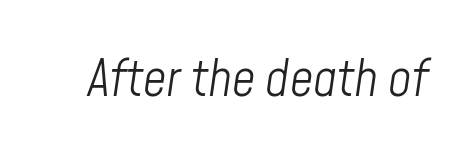
The image shows 51 px light, condensed type, italic (leaning right); set normal letter spacing, not underlined; low stroke contrast and a medium x-height.
